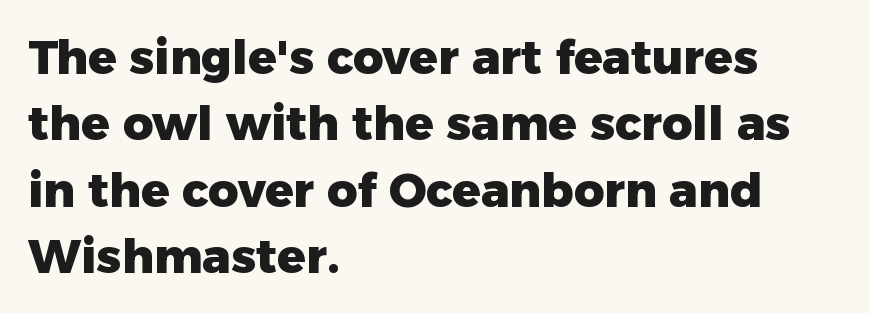
In terms of letterspacing, this is plain default setting. The strip under each line holds only bare page. Nope, not italic — everything's standing straight. You could not count columns in this text — the font is proportionally spaced. Notice how the passage keeps a crisp vertical edge on the left only.
